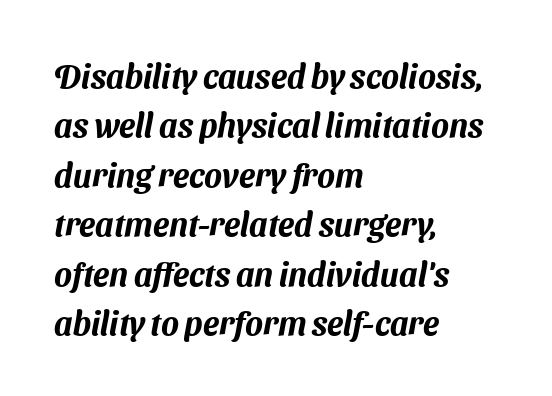
Think of a printed novel: that variable character pitch is what you see here. The text was rendered using a sans face with plain stroke endings. Clear beneath every line of the passage. Glyph-to-glyph distance matches everyday printed text. Casual observation: everything's shoved over to the left.
